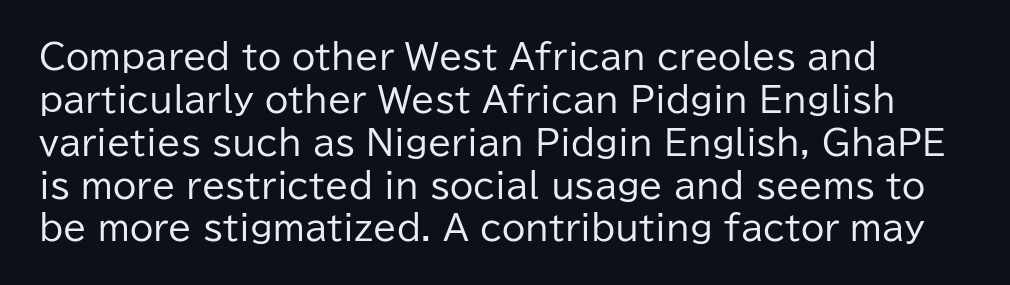
The image shows 34 px regular-weight sans-serif type, upright; set left-aligned, normal line spacing (1.26x), normal letter spacing, not underlined; low stroke contrast and a medium x-height.
